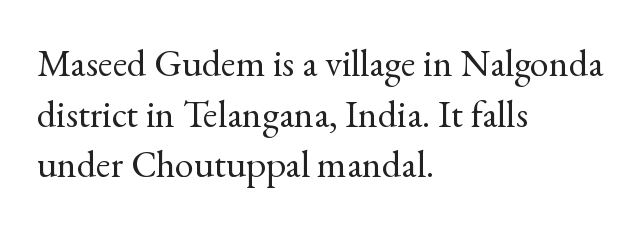
{"serif": "yes", "italic": "no", "bold": "no", "weight": "regular", "width": "normal", "x_height": "small", "monospaced": "no", "underline": "no", "align": "left", "line_spacing": "normal", "line_spacing_ratio": 1.33, "letter_spacing": "normal", "letter_spacing_em": 0.0, "glyph_px": 38}
